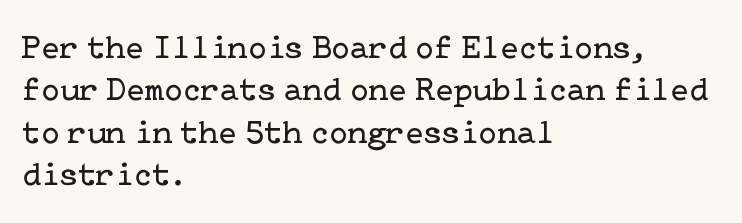
The image shows 34 px regular-weight serif type, upright; set left-aligned, normal line spacing (1.25x), normal letter spacing, not underlined; low stroke contrast and a medium x-height.
